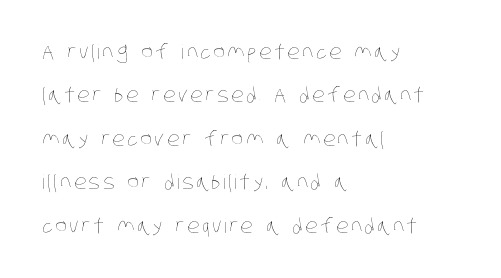
{"bold": "no", "underline": "no", "align": "left", "line_spacing": "loose", "line_spacing_ratio": 2.17, "glyph_px": 20}
